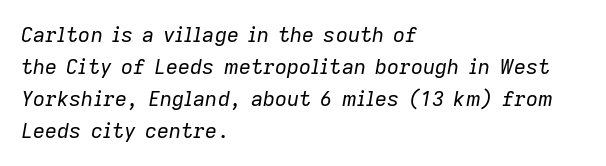
Q: Is the text bold? A: No.
Q: Is the text italic (slanted)? A: Yes, it leans right by about 9 degrees.
Q: Is the text underlined? A: No.
Q: How is the paragraph aligned? A: Left-aligned.
Q: Is the spacing between letters normal or unusually wide? A: Normal.
Q: Is the spacing between lines tight, normal or loose? A: Normal.
